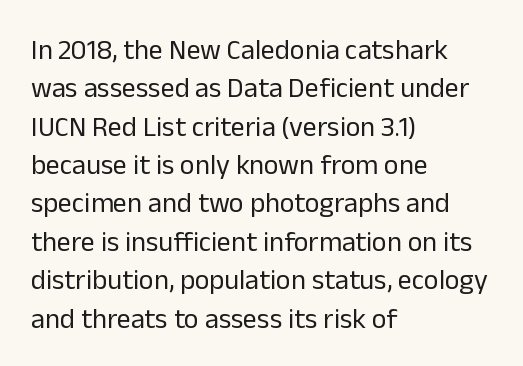
The paragraph shown leans on its left margin. The specimen omits any rule beneath the text block's lines. The passage shown stacks its lines at a standard gap. Are there feet on the stems? There aren't — it's a sans. Standard letterfit; no display-style spreading of the glyphs. The letters look calm and open, with moderate or lighter stems.
